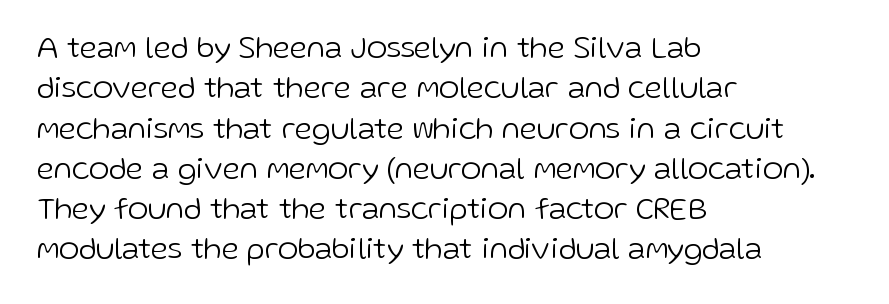
Here the designer chose a conventional face with non-uniform glyph widths. Notice how the stems are strictly vertical — no italics here. Heaviness? Minimal to ordinary, like unemphasized prose. Typeset ragged right — the left edge is the straight one. Note: no serifs on the glyphs.
